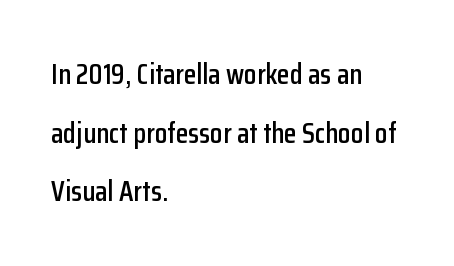
The image shows 29 px condensed sans-serif type, upright; set left-aligned, loose line spacing (2.02x), normal letter spacing, not underlined; low stroke contrast and a medium x-height.
